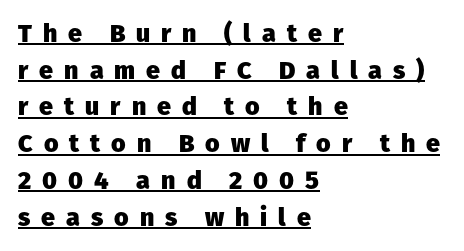
The image shows 25 px bold type, upright; set left-aligned, normal line spacing (1.47x), unusually wide letter spacing (+0.44 em), underlined.
